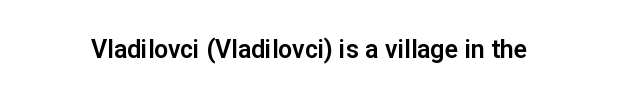
{"italic": "no", "underline": "no", "letter_spacing": "normal", "letter_spacing_em": 0.0, "glyph_px": 25}
